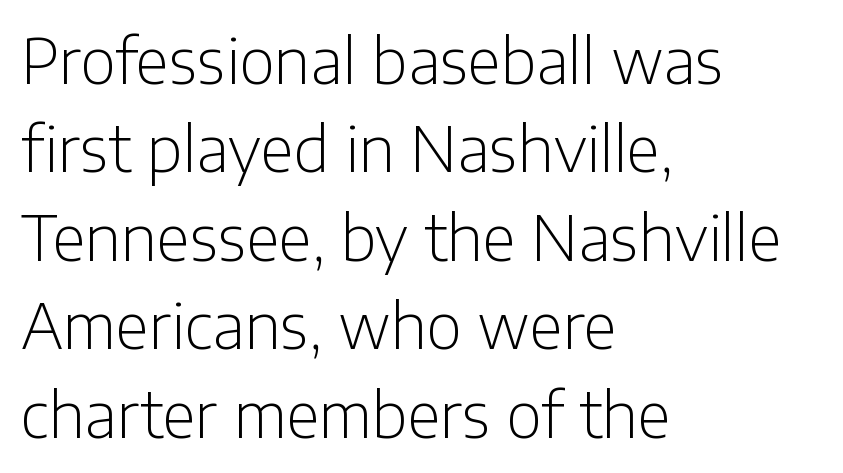
Q: Is the text bold? A: No.
Q: Is the text italic (slanted)? A: No, it is upright.
Q: Is the typeface a serif or a sans-serif typeface? A: Sans-serif.
Q: Is the text underlined? A: No.
Q: How is the paragraph aligned? A: Left-aligned.
Q: Is the spacing between letters normal or unusually wide? A: Normal.
Q: Is the spacing between lines tight, normal or loose? A: Normal.
Q: Width (condensed, normal, or wide)? A: Normal.
Q: Stroke contrast? A: Low.
Q: x-height? A: Medium.
Q: Monospaced? A: No.
